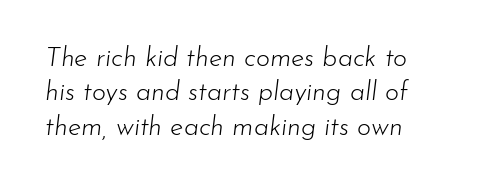
{"italic": "yes", "lean": "right", "slant_degrees": 7, "bold": "no", "underline": "no", "line_spacing": "normal", "line_spacing_ratio": 1.27, "letter_spacing": "normal", "letter_spacing_em": 0.0, "glyph_px": 27}
